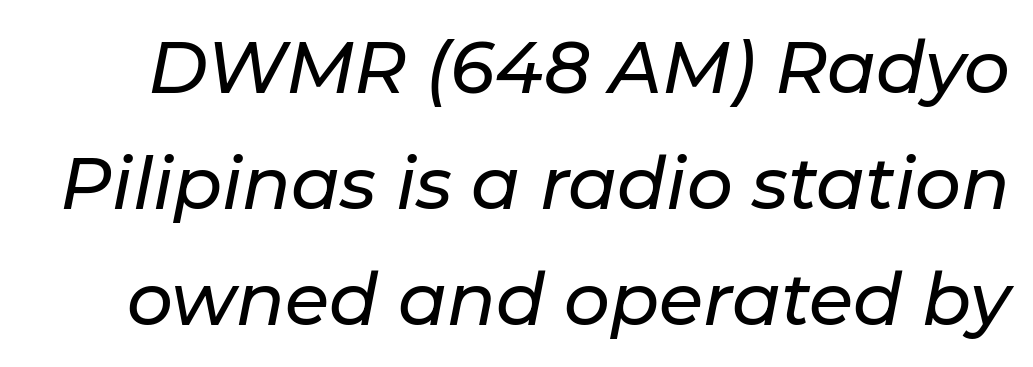
Q: Is the text italic (slanted)? A: Yes, it leans right by about 11 degrees.
Q: Is the text underlined? A: No.
Q: Is the spacing between letters normal or unusually wide? A: Normal.
Q: Is the spacing between lines tight, normal or loose? A: Normal.
Q: Width (condensed, normal, or wide)? A: Normal.
Q: Stroke contrast? A: Low.
Q: x-height? A: Medium.
Q: Monospaced? A: No.
